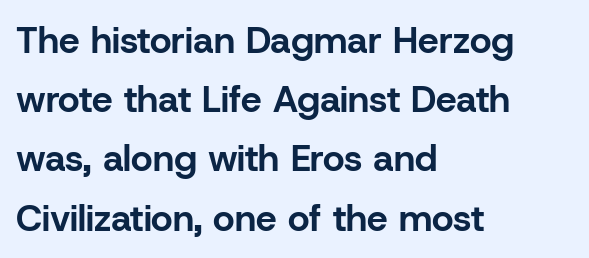
Q: Is the text bold? A: Yes.
Q: Is the text italic (slanted)? A: No, it is upright.
Q: Is the typeface a serif or a sans-serif typeface? A: Sans-serif.
Q: Is the text underlined? A: No.
Q: How is the paragraph aligned? A: Left-aligned.
Q: Is the spacing between letters normal or unusually wide? A: Normal.
Q: Is the spacing between lines tight, normal or loose? A: Normal.
Q: Width (condensed, normal, or wide)? A: Normal.
Q: Stroke contrast? A: Low.
Q: x-height? A: Medium.
Q: Monospaced? A: No.
